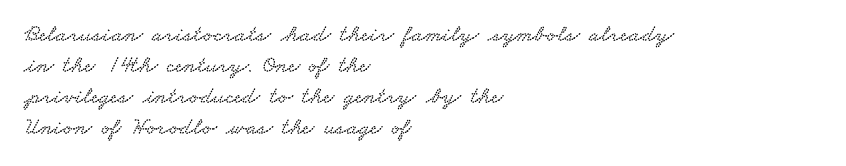
The image shows 24 px text type; set left-aligned, normal line spacing (1.29x), normal letter spacing, not underlined.
